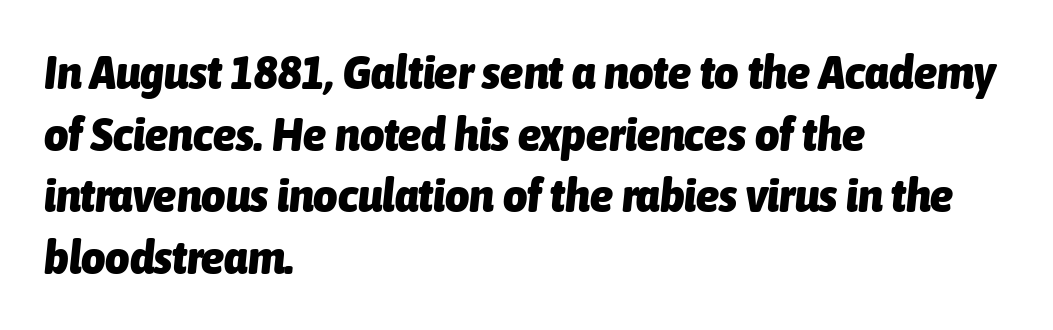
Q: Is the text bold? A: Yes.
Q: Is the text italic (slanted)? A: Yes, it leans right by about 6 degrees.
Q: Is the text underlined? A: No.
Q: How is the paragraph aligned? A: Left-aligned.
Q: Is the spacing between letters normal or unusually wide? A: Normal.
Q: Is the spacing between lines tight, normal or loose? A: Normal.
Q: Width (condensed, normal, or wide)? A: Condensed.
Q: Stroke contrast? A: Low.
Q: x-height? A: Medium.
Q: Monospaced? A: No.
